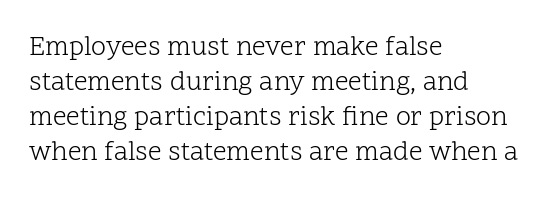
Q: Is the text bold? A: No.
Q: Is the text italic (slanted)? A: No, it is upright.
Q: Is the text underlined? A: No.
Q: How is the paragraph aligned? A: Left-aligned.
Q: Is the spacing between letters normal or unusually wide? A: Normal.
Q: Is the spacing between lines tight, normal or loose? A: Normal.
